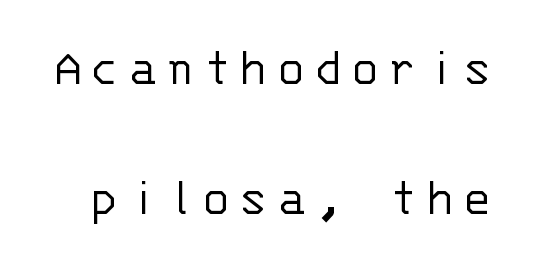
Interline gaps are noticeably wide in this sample. Is this a fixed-width face? Yes — each glyph sits in an identical cell. Tall strokes in this sample are plumb rather than angled. This reads as an unemphasized weight, regular at the heaviest. The passage shown is typeset with a sans-serif family. The area under the type is left untouched.
